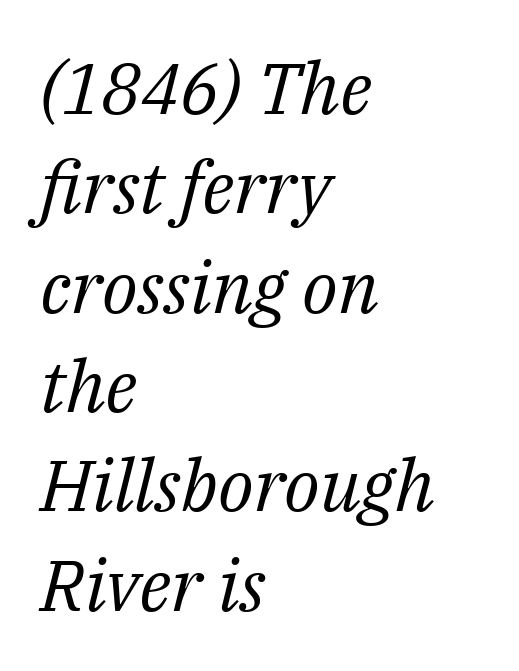
Is the type heavy? It reads as light-to-regular instead. This sample is left-justified, so line endings fall wherever the words run out. The type family on display is of the serif kind. Words appear dense and cohesive because spacing is normal. The specimen reads as italic at a glance. A typesetter would call this leading conventional body-copy spacing.
